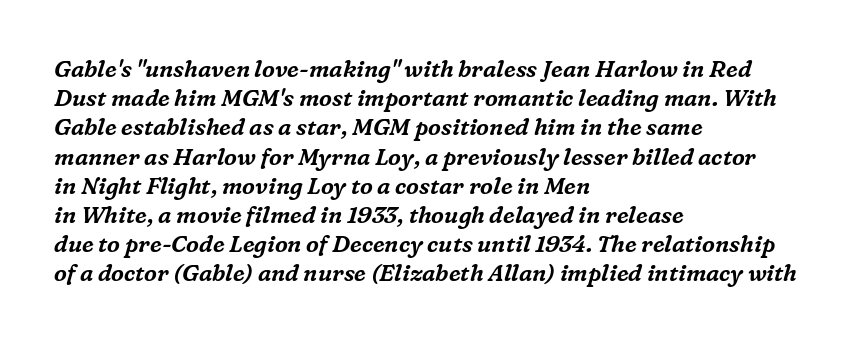
Left-aligned paragraph, ragged on the right. The font's italic variant was chosen for this text. Descenders hang freely into open space. The line texture is even and compact thanks to regular tracking. Evenly set lines give the paragraph a standard silhouette.
